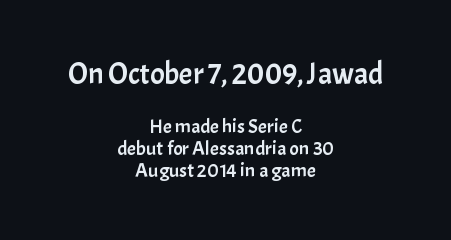
These lines are composed in type without serifs. Characters follow at the spacing the type designer built in. Baseline-to-baseline distance is barely more than the letter height. Horizontally, the lines are justified to the midpoint only. A roman cut, with each character standing at attention. Of the two passages, the one on top uses the larger point size.
